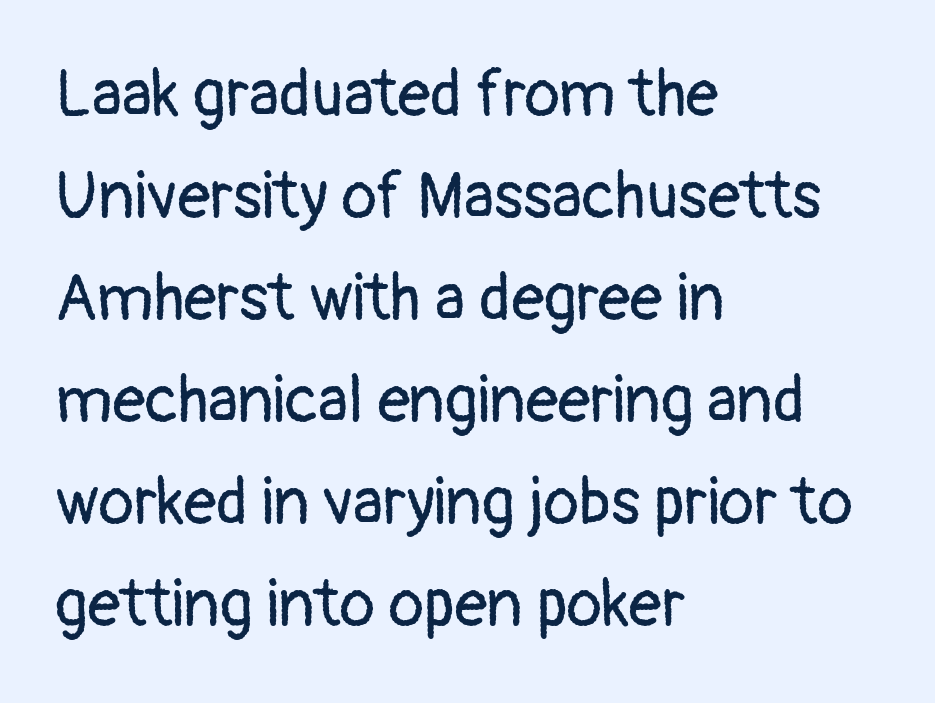
Is there much room between lines? A standard amount, neither cramped nor airy. The face used here is proportionally spaced, like ordinary book or web type. Horizontal alignment here is leftward, the default for most running prose. This rendering employs a face without finishing strokes, i.e., a sans-serif. The typesetting does not lean heavy: it is not bold. This rendering features lettering with no underline.
